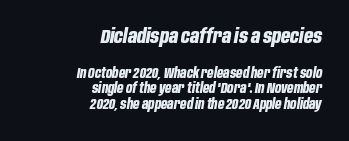
{"italic": "yes", "lean": "right", "slant_degrees": 10, "bold": "yes", "underline": "no", "align": "right", "line_spacing": "tight", "line_spacing_ratio": 1.13, "letter_spacing": "normal", "letter_spacing_em": 0.0, "larger_block": "first", "size_ratio": 1.43, "glyph_px": 20}
